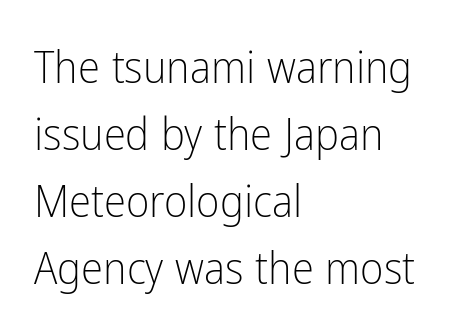
{"serif": "no", "italic": "no", "bold": "no", "weight": "light", "width": "condensed", "stroke_contrast": "low", "x_height": "medium", "monospaced": "no", "underline": "no", "align": "left", "line_spacing": "normal", "line_spacing_ratio": 1.49, "letter_spacing": "normal", "letter_spacing_em": 0.0, "glyph_px": 45}
